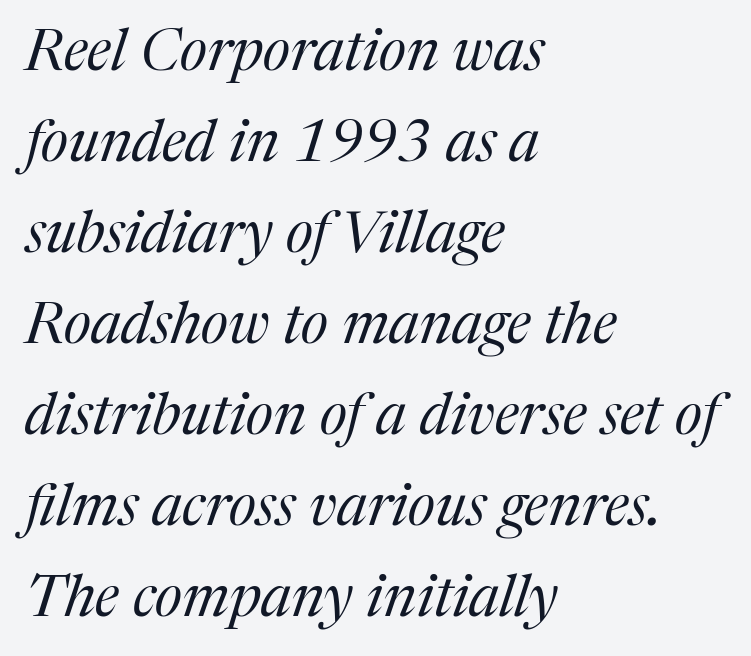
{"serif": "yes", "italic": "yes", "lean": "right", "slant_degrees": 17, "bold": "no", "weight": "regular", "width": "normal", "stroke_contrast": "medium", "x_height": "medium", "monospaced": "no", "underline": "no", "align": "left", "line_spacing": "normal", "line_spacing_ratio": 1.57, "letter_spacing": "normal", "letter_spacing_em": 0.0, "glyph_px": 58}
